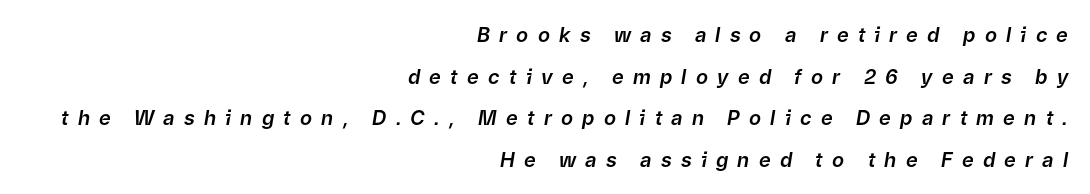
Q: Is the text italic (slanted)? A: Yes, it leans right by about 9 degrees.
Q: Is the text underlined? A: No.
Q: How is the paragraph aligned? A: Right-aligned.
Q: Is the spacing between letters normal or unusually wide? A: Unusually wide.
Q: Is the spacing between lines tight, normal or loose? A: Loose.
